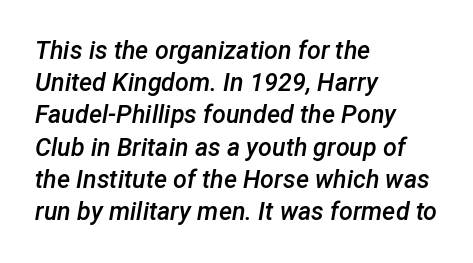
The strokes are fattened partway — semibold, not bold. One-word summary of the alignment: left. Anything drawn beneath the words? Only blank space. The face used here is rendered with its standard letterfit. Looking at the ascenders, they clearly lean.
